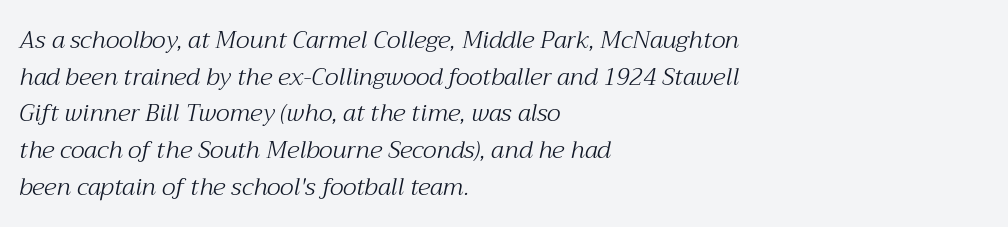
This is not heavy type; no bold has been used. Honestly, there is no underline to notice here at all. The glyphs look as if they've been sheared to an angle. The rag falls on the right side of this text block. Words appear dense and cohesive because spacing is normal. Leading matches the norm, producing a regular column.
